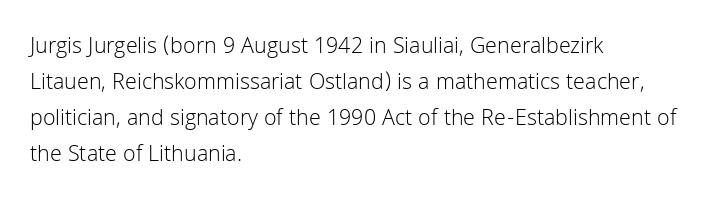
{"italic": "no", "bold": "no", "underline": "no", "align": "left", "line_spacing": "normal", "line_spacing_ratio": 1.57, "letter_spacing": "normal", "letter_spacing_em": 0.0, "glyph_px": 23}
